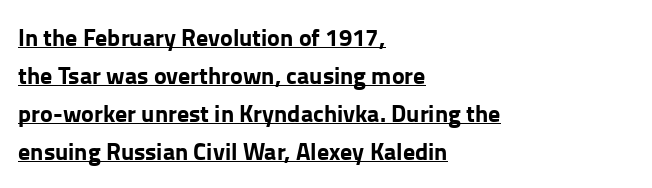
Q: Is the text bold? A: Yes.
Q: Is the text italic (slanted)? A: No, it is upright.
Q: Is the text underlined? A: Yes.
Q: How is the paragraph aligned? A: Left-aligned.
Q: Is the spacing between letters normal or unusually wide? A: Normal.
Q: Is the spacing between lines tight, normal or loose? A: Normal.
